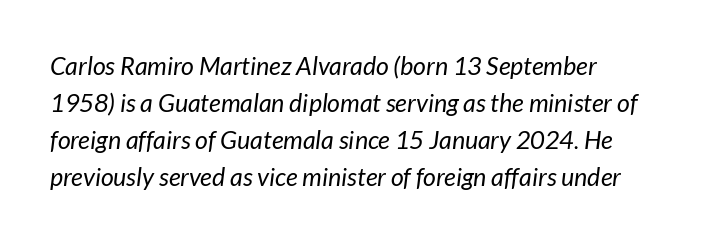
The image shows 25 px text type, italic (leaning right); set left-aligned, normal line spacing (1.48x), normal letter spacing, not underlined.
